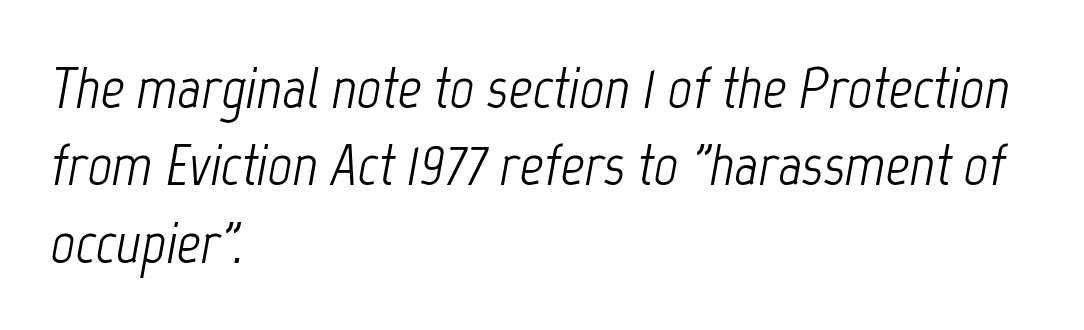
The image shows 59 px light, condensed type, italic (leaning right); set left-aligned, normal line spacing (1.31x), normal letter spacing, not underlined; low stroke contrast and a medium x-height.
